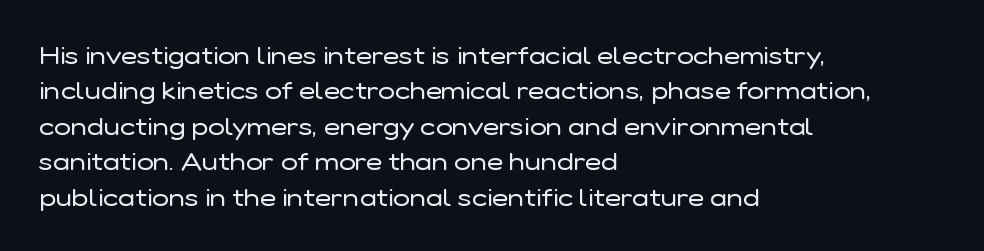
Q: Is the text bold? A: No.
Q: Is the text italic (slanted)? A: No, it is upright.
Q: Is the text underlined? A: No.
Q: How is the paragraph aligned? A: Left-aligned.
Q: Is the spacing between letters normal or unusually wide? A: Normal.
Q: Is the spacing between lines tight, normal or loose? A: Normal.
